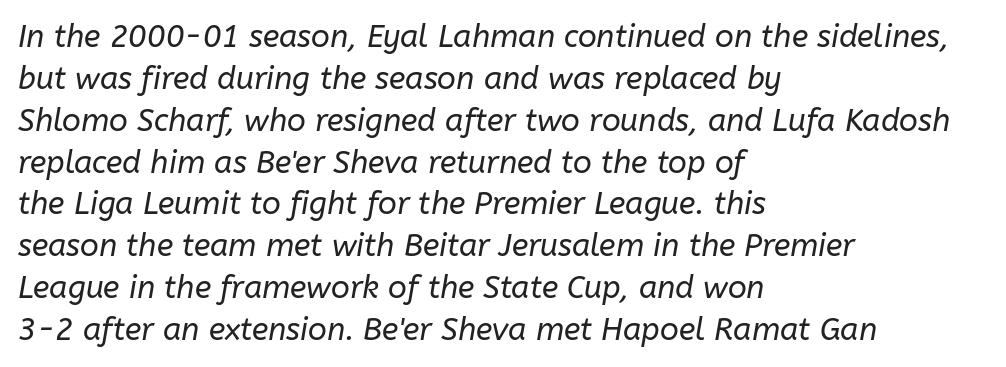
The image shows 31 px regular-weight type, italic (leaning right); set left-aligned, normal line spacing (1.35x), normal letter spacing, not underlined; low stroke contrast and a medium x-height.
